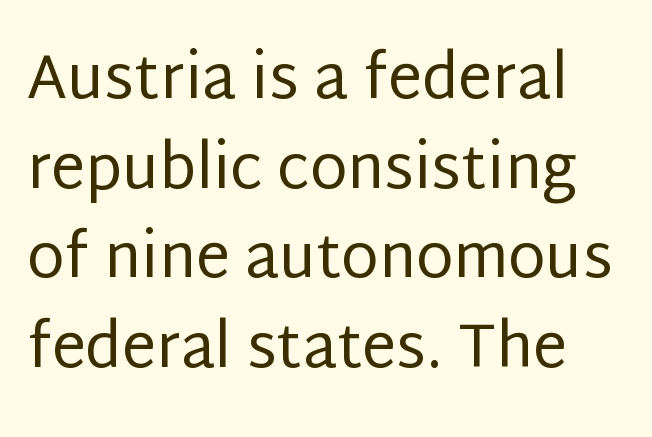
{"serif": "no", "italic": "no", "bold": "no", "weight": "regular", "width": "normal", "stroke_contrast": "low", "x_height": "large", "monospaced": "no", "underline": "no", "line_spacing": "normal", "line_spacing_ratio": 1.47, "letter_spacing": "normal", "letter_spacing_em": 0.0, "glyph_px": 61}
